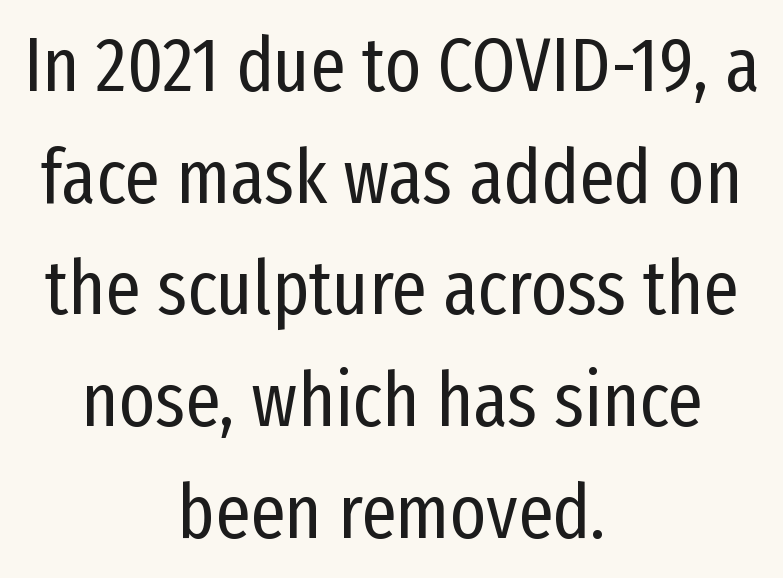
{"serif": "no", "italic": "no", "bold": "no", "weight": "regular", "width": "condensed", "stroke_contrast": "low", "x_height": "medium", "monospaced": "no", "underline": "no", "align": "center", "line_spacing": "normal", "line_spacing_ratio": 1.45, "letter_spacing": "normal", "letter_spacing_em": 0.0, "glyph_px": 77}
